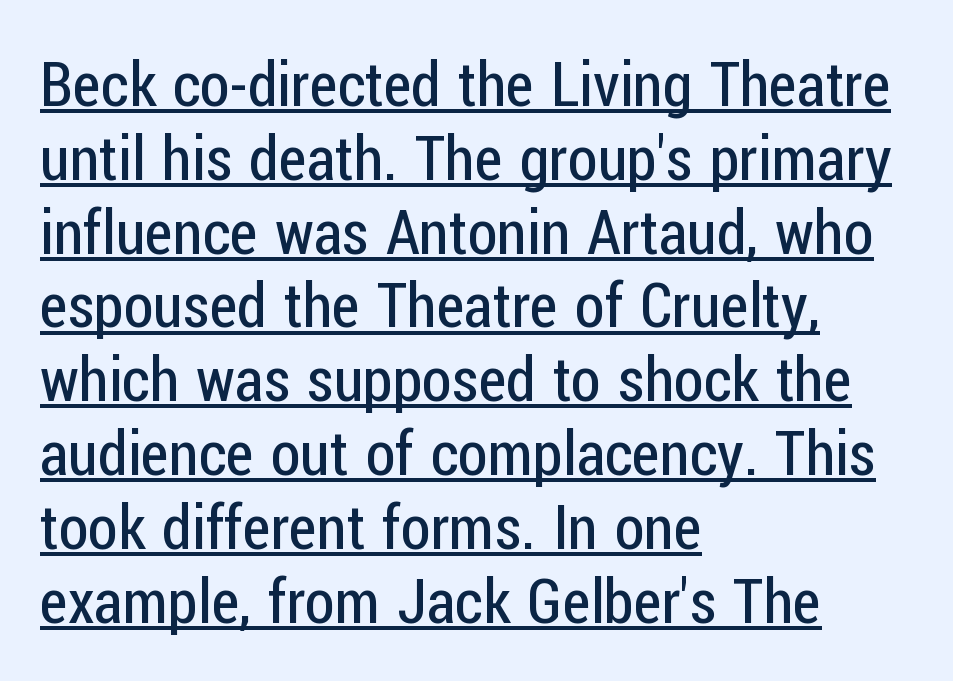
The image shows 61 px regular-weight, condensed sans-serif type, upright; set left-aligned, line spacing 1.21x, normal letter spacing, underlined; low stroke contrast and a medium x-height.
